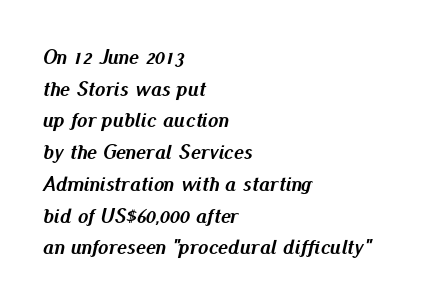
{"italic": "yes", "lean": "right", "slant_degrees": 13, "bold": "yes", "underline": "no", "align": "left", "line_spacing": "normal", "line_spacing_ratio": 1.51, "letter_spacing": "normal", "letter_spacing_em": 0.0, "glyph_px": 21}
